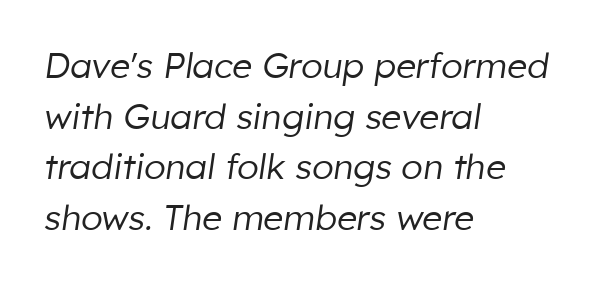
The image shows 35 px regular-weight type, italic (leaning right); set left-aligned, normal line spacing (1.45x), normal letter spacing, not underlined; low stroke contrast and a medium x-height.
